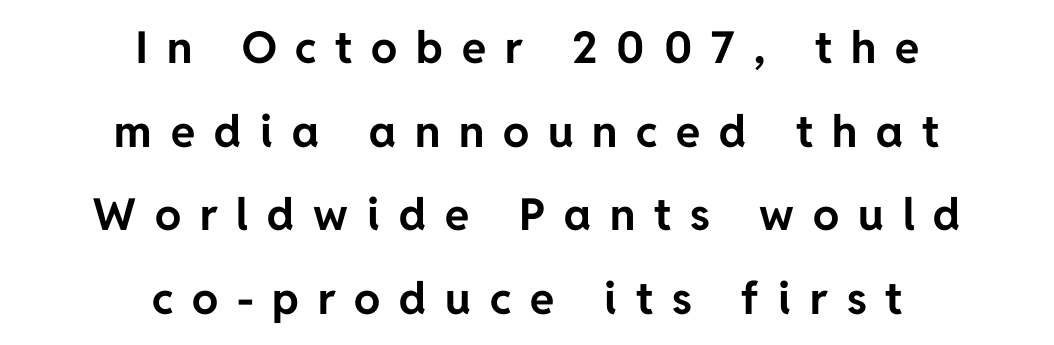
The image shows 44 px bold sans-serif type, upright; set centered, loose line spacing (1.9x), unusually wide letter spacing (+0.43 em), not underlined; low stroke contrast and a medium x-height.
